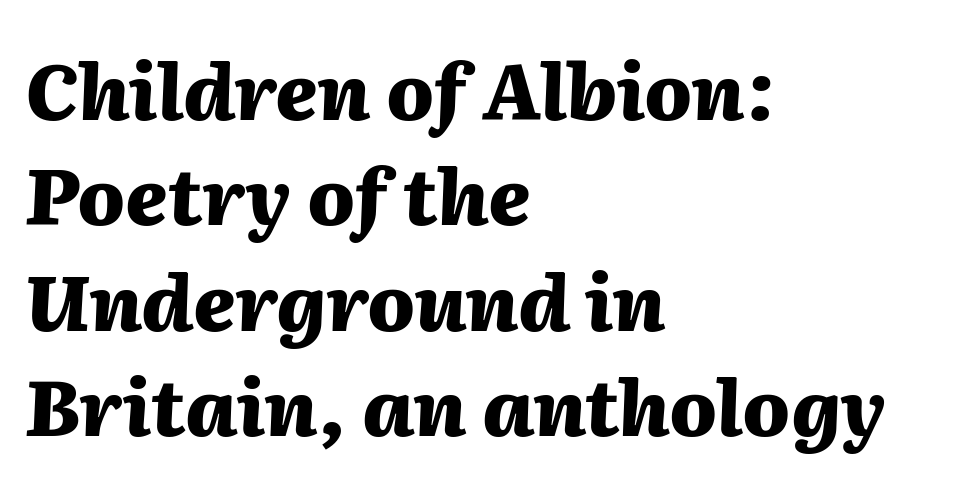
Is this a fixed-width face? No — the glyphs have proportional, varying widths. Underline: absent. Is the letter spacing exaggerated? No — it looks like the ordinary default. Leading matches the norm, producing a regular column. The glyphs look as if they've been sheared to an angle. Weight check: bold — yes, fully.
